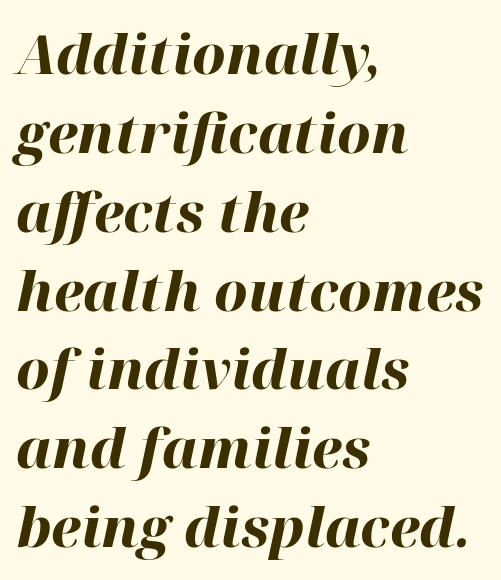
Here the designer chose a conventional face with non-uniform glyph widths. Look at the stroke-to-counter ratio: heavy, a bold. Casual observation: everything's shoved over to the left. The type is set solid horizontally, with unmodified tracking. Unmarked baselines from the first word to the last. Rows of type keep a routine distance in the vertical direction.
